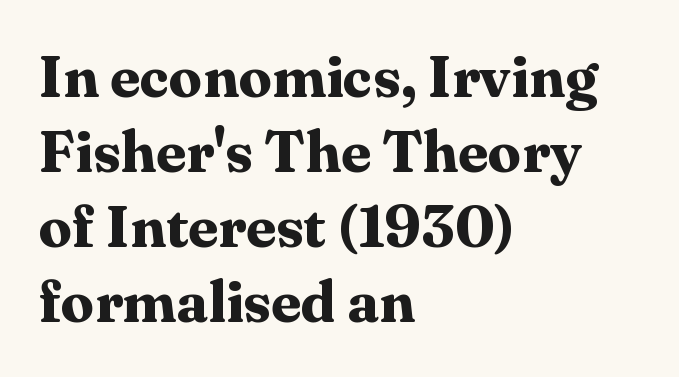
Just letters on the line, the space beneath them empty. The face used here is proportionally spaced, like ordinary book or web type. You can tell from the footed stems that serif type was used. The vertical gap from one line to the next is medium.
